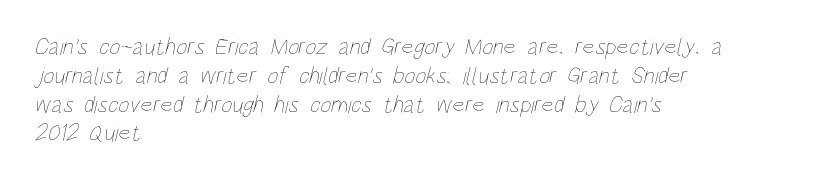
Caption: standard tracking, unaltered. Honestly, there is no underline to notice here at all. Where is the straight margin? On the left. The font is comparable to plain body text, perhaps lighter.
